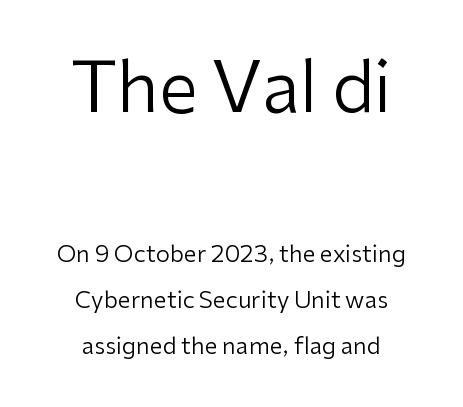
Q: Is the text bold? A: No.
Q: Is the text italic (slanted)? A: No, it is upright.
Q: Is the typeface a serif or a sans-serif typeface? A: Sans-serif.
Q: Is the text underlined? A: No.
Q: How is the paragraph aligned? A: Centered.
Q: Is the spacing between letters normal or unusually wide? A: Normal.
Q: Is the spacing between lines tight, normal or loose? A: Loose.
Q: Which block of text is set in a larger size, the first (top) or the second (bottom)? A: The first (top) one.
Q: Width (condensed, normal, or wide)? A: Normal.
Q: Stroke contrast? A: Low.
Q: x-height? A: Medium.
Q: Monospaced? A: No.
